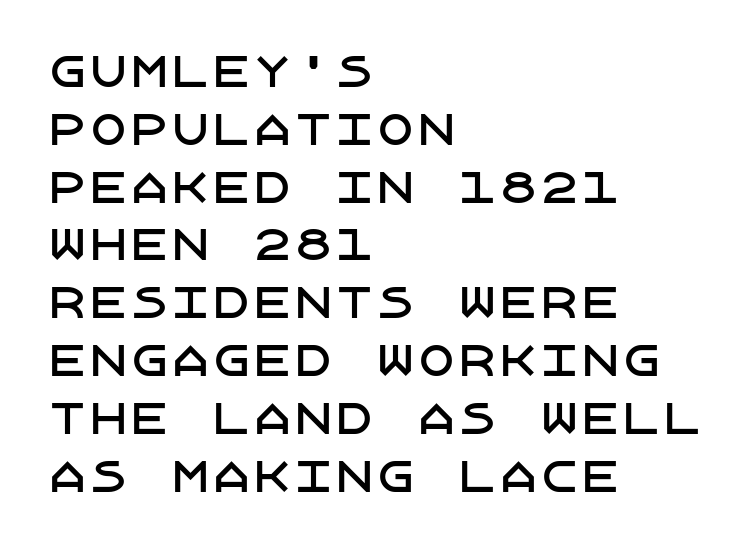
{"serif": "no", "italic": "no", "width": "normal", "stroke_contrast": "low", "x_height": "large", "underline": "no", "align": "left", "line_spacing": "normal", "line_spacing_ratio": 1.41, "letter_spacing": "normal", "letter_spacing_em": 0.0, "glyph_px": 41}
